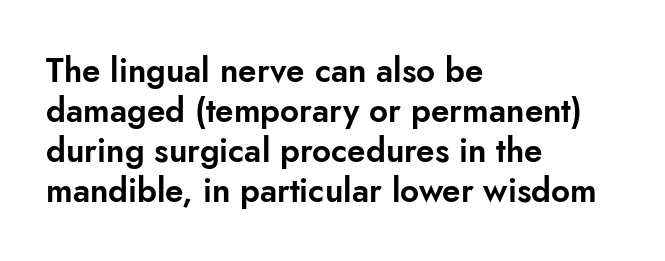
Glyph-to-glyph distance matches everyday printed text. Each line starts at the same left margin while the right side varies. These lines are rendered in a variable-pitch font. Anything drawn beneath the words? Only blank space. Stroke terminals: plain, sans-serif. No italicization has been applied; the sample stays upright.
